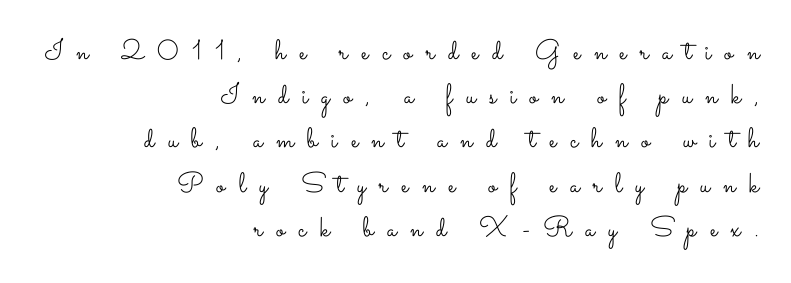
The image shows 28 px light, wide type; set right-aligned, normal line spacing (1.58x), unusually wide letter spacing (+0.48 em), not underlined; low stroke contrast and a small x-height.
